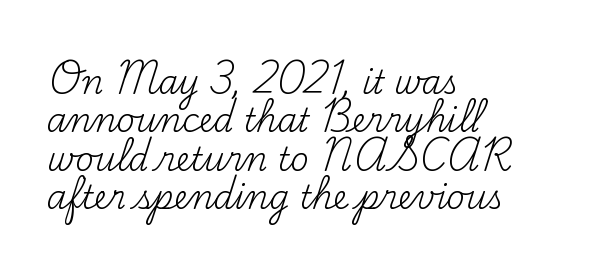
The image shows 32 px regular-weight serif type; set left-aligned, line spacing 1.2x, normal letter spacing, not underlined; medium stroke contrast and a small x-height.
